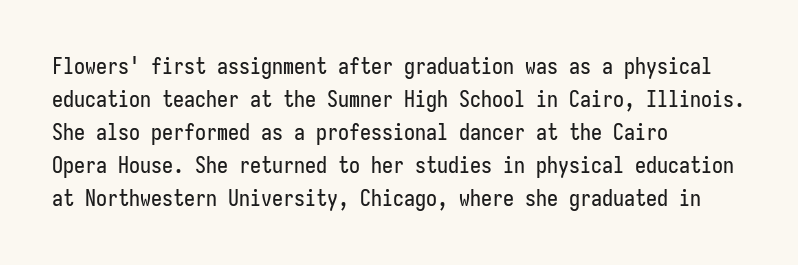
The image shows 22 px text type, upright; set left-aligned, normal line spacing (1.5x), normal letter spacing, not underlined.
